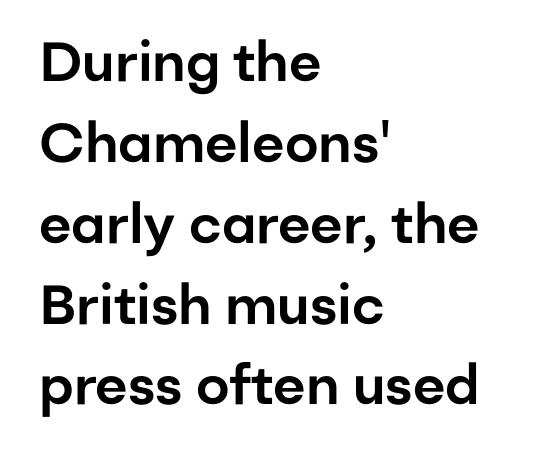
The image shows 55 px sans-serif type, upright; set left-aligned, normal line spacing (1.47x), normal letter spacing, not underlined; low stroke contrast and a medium x-height.
